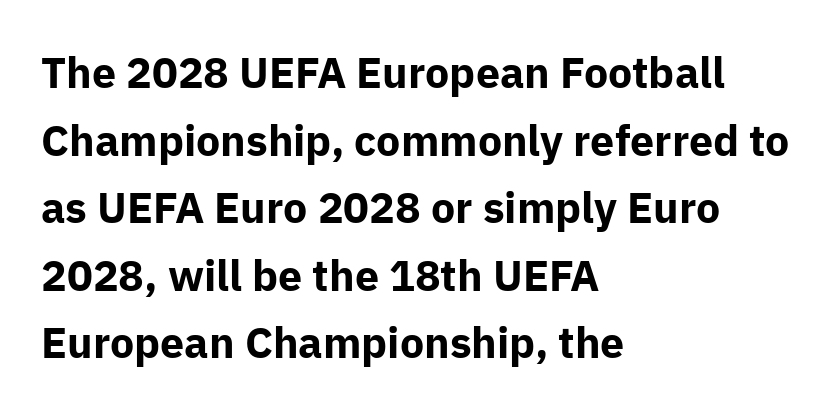
{"serif": "no", "italic": "no", "bold": "yes", "weight": "bold", "width": "normal", "stroke_contrast": "low", "x_height": "medium", "monospaced": "no", "underline": "no", "align": "left", "line_spacing": "normal", "line_spacing_ratio": 1.57, "letter_spacing": "normal", "letter_spacing_em": 0.0, "glyph_px": 43}
